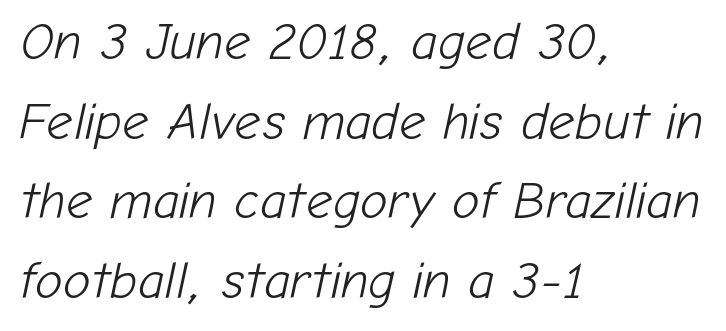
{"italic": "yes", "lean": "right", "slant_degrees": 12, "bold": "no", "weight": "light", "width": "normal", "stroke_contrast": "low", "x_height": "medium", "monospaced": "no", "underline": "no", "align": "left", "line_spacing": "normal", "line_spacing_ratio": 1.53, "letter_spacing": "normal", "letter_spacing_em": 0.0, "glyph_px": 52}
